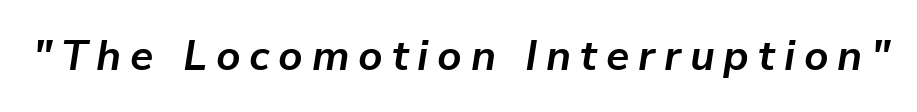
Q: Is the text bold? A: Yes.
Q: Is the text italic (slanted)? A: Yes, it leans right by about 9 degrees.
Q: Is the text underlined? A: No.
Q: Is the spacing between letters normal or unusually wide? A: Unusually wide.
Q: Width (condensed, normal, or wide)? A: Normal.
Q: Stroke contrast? A: Low.
Q: x-height? A: Medium.
Q: Monospaced? A: No.
